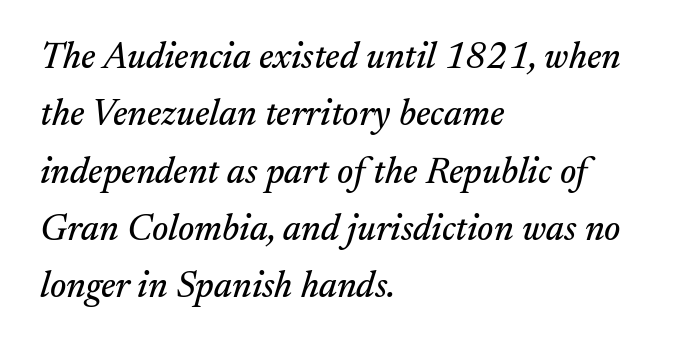
The image shows 37 px serif type, italic (leaning right); set left-aligned, normal line spacing (1.55x), normal letter spacing, not underlined; medium stroke contrast and a small x-height.
